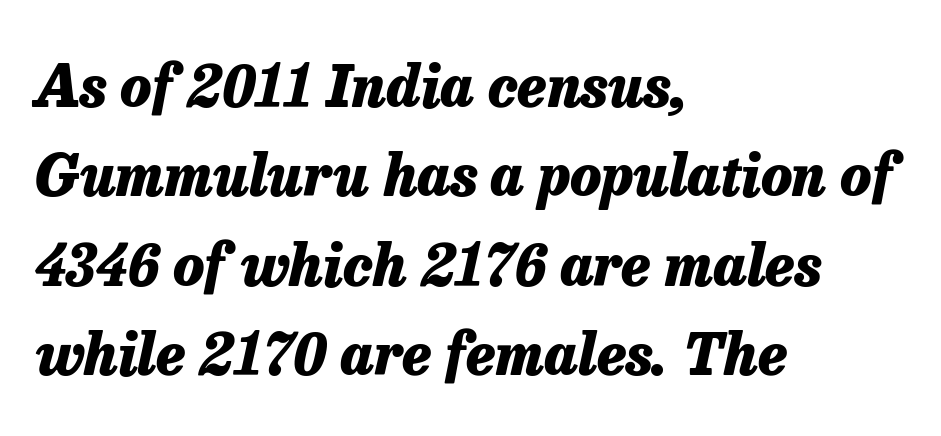
The image shows 57 px heavy type, italic (leaning right); set left-aligned, normal line spacing (1.57x), normal letter spacing, not underlined; low stroke contrast and a medium x-height.
